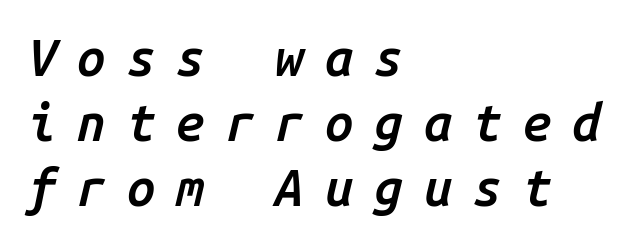
{"italic": "yes", "lean": "right", "slant_degrees": 14, "bold": "semi", "weight": "semibold", "width": "normal", "stroke_contrast": "low", "x_height": "medium", "monospaced": "yes", "underline": "no", "align": "left", "line_spacing": "normal", "line_spacing_ratio": 1.27, "letter_spacing": "wide", "letter_spacing_em": 0.41, "glyph_px": 51}
